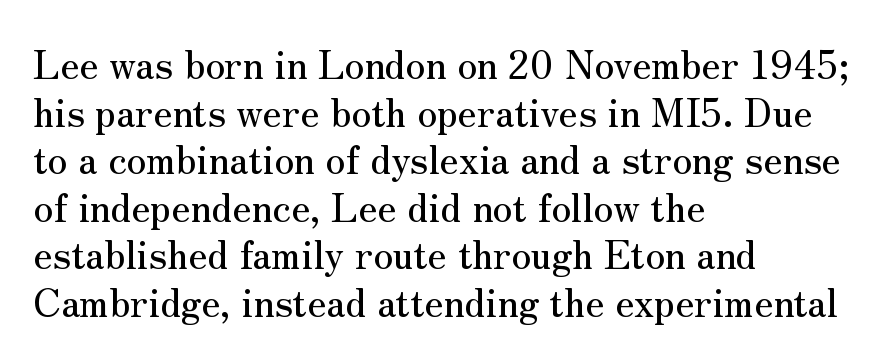
Does the copy run flush right? No — it runs flush left. These lines are rendered in a variable-pitch font. Unlike a clean sans, this face finishes its strokes with serifs. The area under the type is left untouched. There is no visible air inserted between adjacent glyphs. Designer's note — italics off, roman on.
